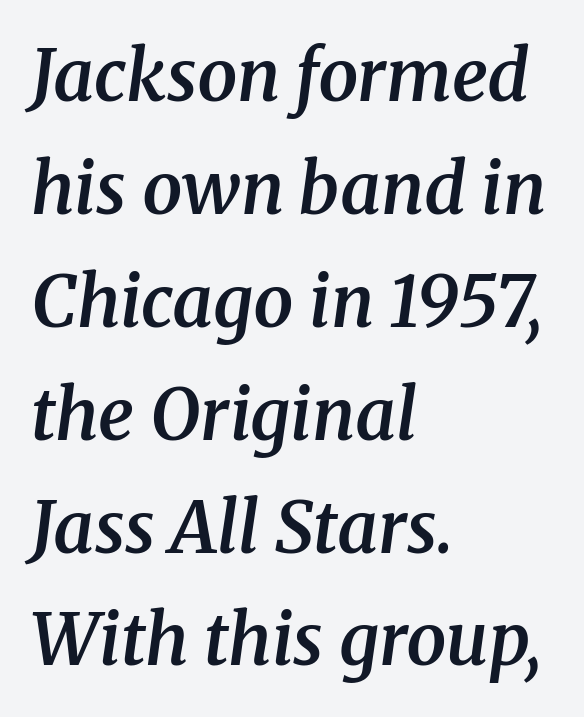
Q: Is the text bold? A: Semi-bold.
Q: Is the text italic (slanted)? A: Yes, it leans right by about 8 degrees.
Q: Is the typeface a serif or a sans-serif typeface? A: Serif.
Q: Is the text underlined? A: No.
Q: How is the paragraph aligned? A: Left-aligned.
Q: Is the spacing between letters normal or unusually wide? A: Normal.
Q: Is the spacing between lines tight, normal or loose? A: Normal.
Q: Width (condensed, normal, or wide)? A: Normal.
Q: Stroke contrast? A: Medium.
Q: x-height? A: Medium.
Q: Monospaced? A: No.
